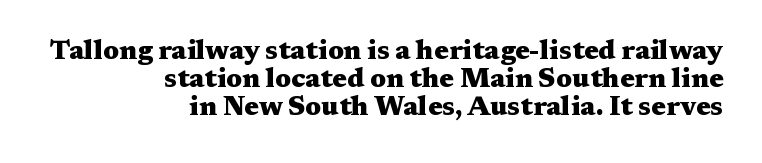
The image shows 27 px bold type, upright; set right-aligned, tight line spacing (1.04x), normal letter spacing, not underlined.
